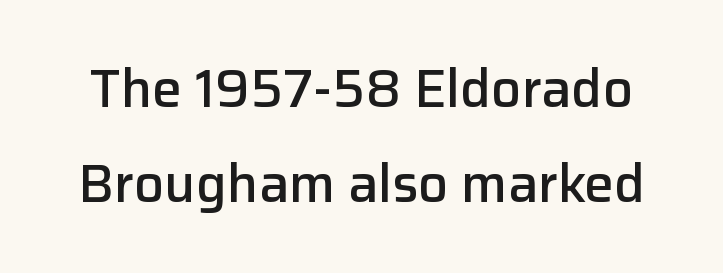
Q: Is the text bold? A: Semi-bold.
Q: Is the text italic (slanted)? A: No, it is upright.
Q: Is the typeface a serif or a sans-serif typeface? A: Sans-serif.
Q: Is the text underlined? A: No.
Q: Is the spacing between letters normal or unusually wide? A: Normal.
Q: Width (condensed, normal, or wide)? A: Normal.
Q: Stroke contrast? A: Low.
Q: x-height? A: Medium.
Q: Monospaced? A: No.
